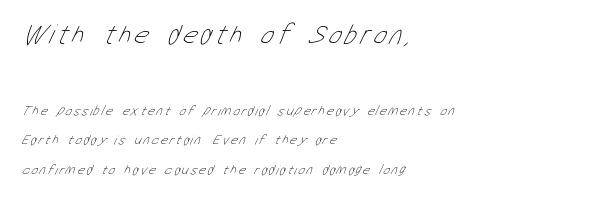
Q: Is the text bold? A: No.
Q: Is the text underlined? A: No.
Q: How is the paragraph aligned? A: Left-aligned.
Q: Is the spacing between lines tight, normal or loose? A: Loose.
Q: Which block of text is set in a larger size, the first (top) or the second (bottom)? A: The first (top) one.
Q: Width (condensed, normal, or wide)? A: Condensed.
Q: Stroke contrast? A: Low.
Q: x-height? A: Medium.
Q: Monospaced? A: No.
